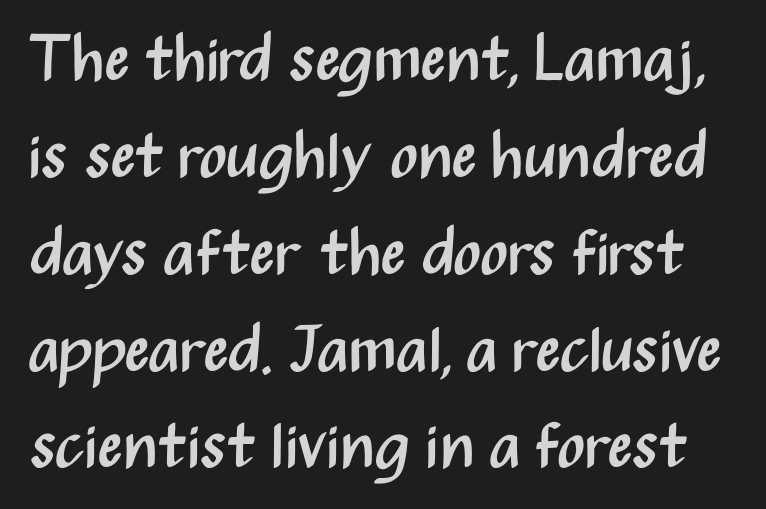
The image shows 65 px regular-weight, condensed sans-serif type, upright; set normal line spacing (1.49x), normal letter spacing, not underlined; medium stroke contrast and a medium x-height.
